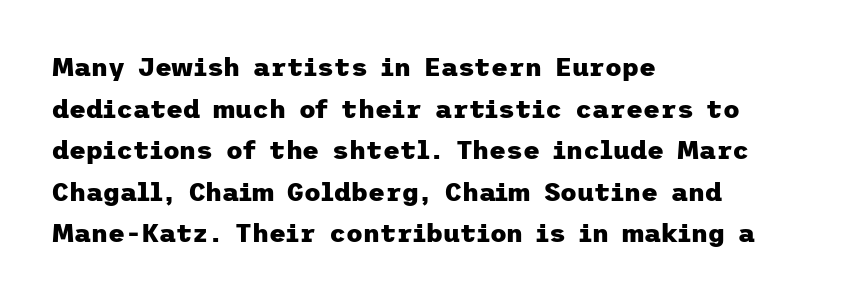
The image shows 26 px bold type, upright; set left-aligned, normal line spacing (1.6x), normal letter spacing, not underlined.
